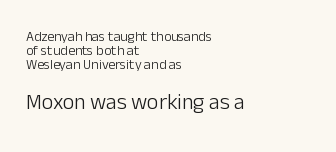
{"italic": "no", "bold": "no", "underline": "no", "align": "left", "line_spacing": "tight", "line_spacing_ratio": 1.01, "letter_spacing": "normal", "letter_spacing_em": 0.0, "larger_block": "second", "size_ratio": 1.57, "glyph_px": 22}
